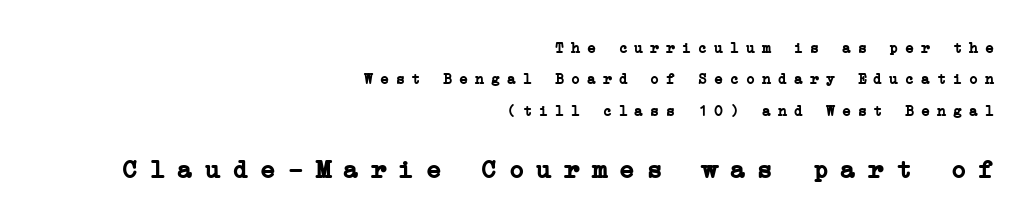
Caption: expanded tracking, letters set apart. The axis of the letterforms is exactly vertical. Weight check: bold — yes, fully. The line-height multiplier appears high, well above default.
